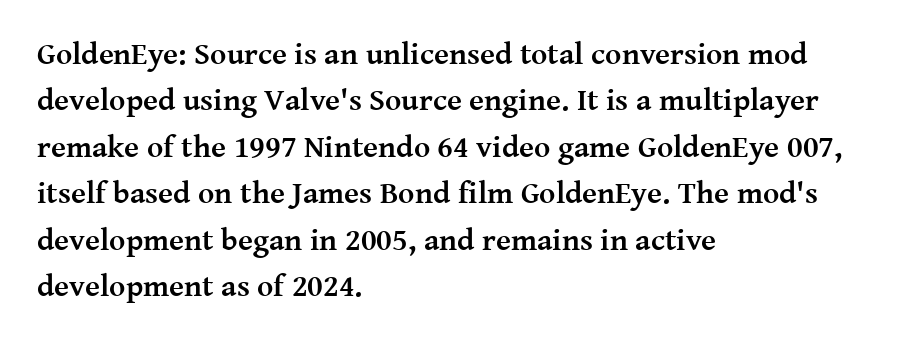
The image shows 31 px semibold serif type, upright; set left-aligned, normal line spacing (1.5x), normal letter spacing, not underlined; medium stroke contrast and a medium x-height.
